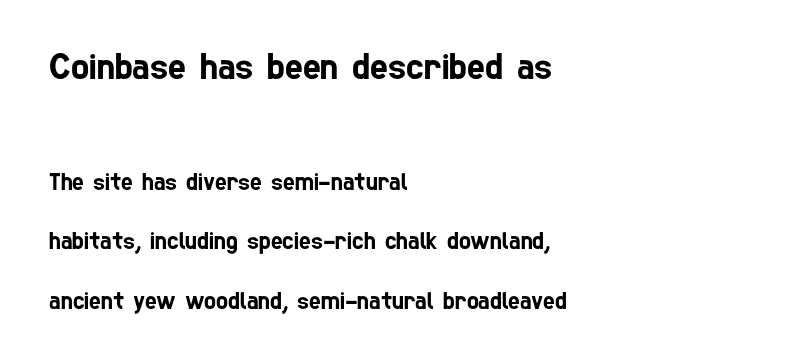
Q: Is the typeface a serif or a sans-serif typeface? A: Sans-serif.
Q: Is the text underlined? A: No.
Q: How is the paragraph aligned? A: Left-aligned.
Q: Is the spacing between letters normal or unusually wide? A: Normal.
Q: Is the spacing between lines tight, normal or loose? A: Loose.
Q: Which block of text is set in a larger size, the first (top) or the second (bottom)? A: The first (top) one.
Q: Width (condensed, normal, or wide)? A: Condensed.
Q: Stroke contrast? A: Low.
Q: x-height? A: Medium.
Q: Monospaced? A: No.
